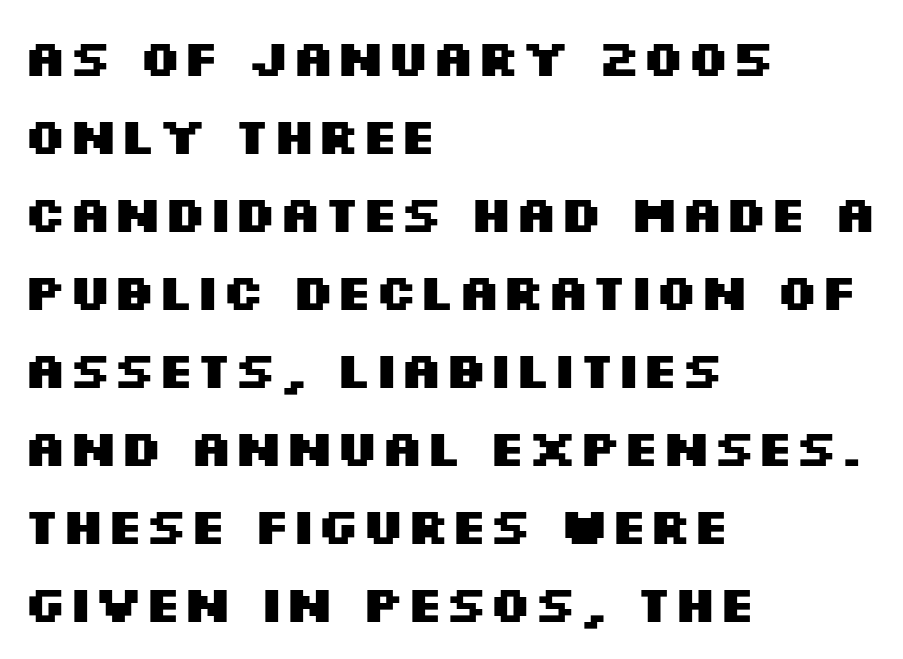
The image shows 51 px heavy, wide sans-serif type, upright; set left-aligned, normal line spacing (1.53x), normal letter spacing, not underlined; medium stroke contrast and a large x-height.
